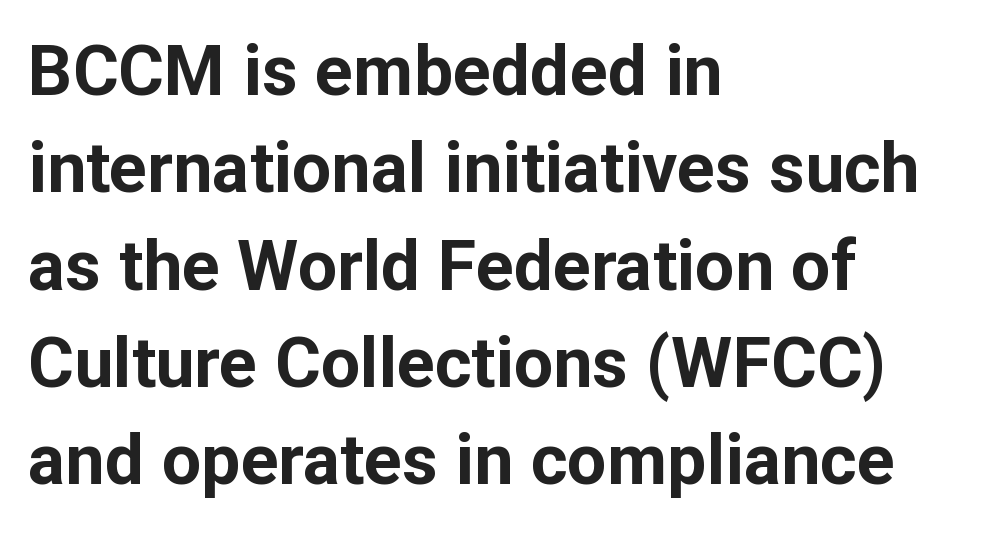
Q: Is the text bold? A: Yes.
Q: Is the text italic (slanted)? A: No, it is upright.
Q: Is the typeface a serif or a sans-serif typeface? A: Sans-serif.
Q: Is the text underlined? A: No.
Q: How is the paragraph aligned? A: Left-aligned.
Q: Is the spacing between letters normal or unusually wide? A: Normal.
Q: Is the spacing between lines tight, normal or loose? A: Normal.
Q: Width (condensed, normal, or wide)? A: Normal.
Q: Stroke contrast? A: Low.
Q: x-height? A: Medium.
Q: Monospaced? A: No.
